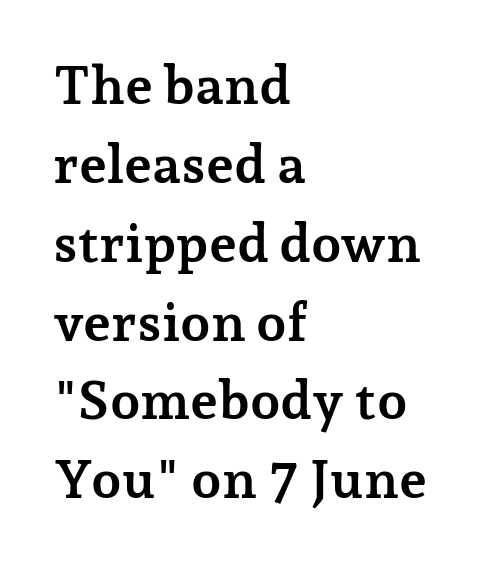
{"serif": "yes", "italic": "no", "bold": "yes", "weight": "semibold", "width": "normal", "stroke_contrast": "low", "x_height": "medium", "monospaced": "no", "underline": "no", "align": "left", "line_spacing": "normal", "line_spacing_ratio": 1.46, "letter_spacing": "normal", "letter_spacing_em": 0.0, "glyph_px": 54}
